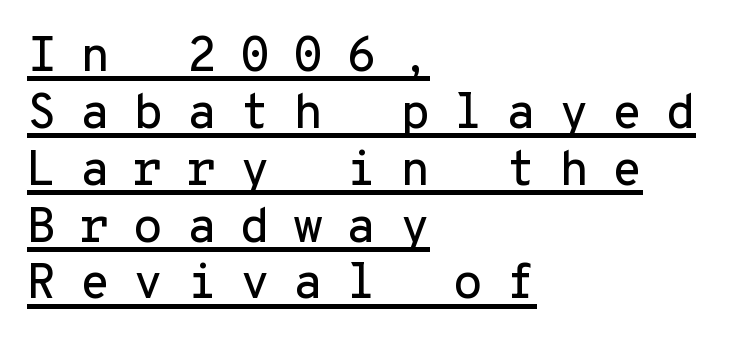
The image shows 49 px sans-serif type, upright, monospaced; set left-aligned, line spacing 1.16x, unusually wide letter spacing (+0.47 em), underlined; low stroke contrast and a medium x-height.
